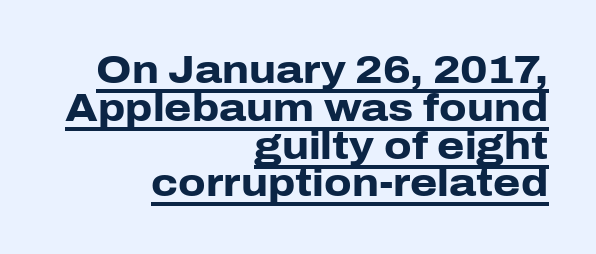
{"serif": "no", "italic": "no", "bold": "yes", "weight": "heavy", "width": "normal", "stroke_contrast": "low", "x_height": "medium", "monospaced": "no", "underline": "yes", "align": "right", "line_spacing": "tight", "line_spacing_ratio": 0.97, "letter_spacing": "normal", "letter_spacing_em": 0.0, "glyph_px": 39}
